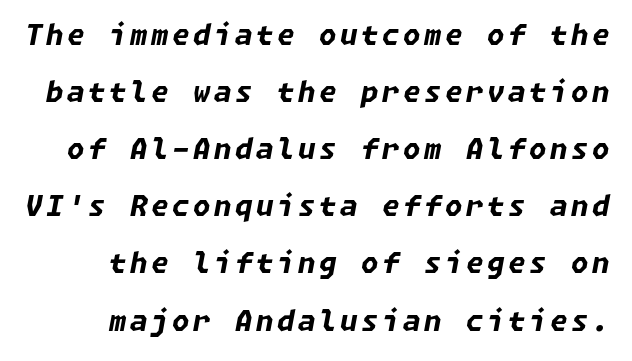
Q: Is the text bold? A: Yes.
Q: Is the text italic (slanted)? A: Yes, it leans right by about 11 degrees.
Q: Is the text underlined? A: No.
Q: Is the spacing between lines tight, normal or loose? A: Loose.
Q: Width (condensed, normal, or wide)? A: Normal.
Q: Stroke contrast? A: Low.
Q: x-height? A: Medium.
